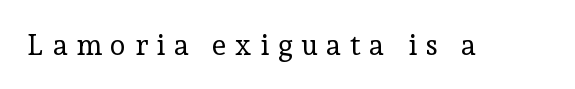
{"serif": "yes", "italic": "no", "bold": "no", "weight": "regular", "width": "normal", "stroke_contrast": "low", "x_height": "medium", "monospaced": "no", "underline": "no", "letter_spacing": "wide", "letter_spacing_em": 0.29, "glyph_px": 29}
